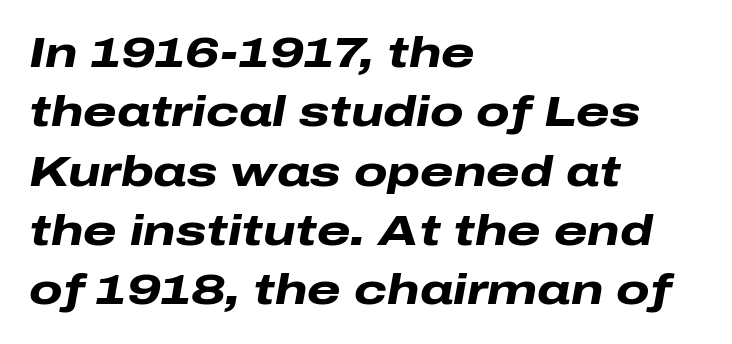
Q: Is the text bold? A: Yes.
Q: Is the text italic (slanted)? A: Yes, it leans right by about 10 degrees.
Q: Is the text underlined? A: No.
Q: How is the paragraph aligned? A: Left-aligned.
Q: Is the spacing between letters normal or unusually wide? A: Normal.
Q: Is the spacing between lines tight, normal or loose? A: Normal.
Q: Width (condensed, normal, or wide)? A: Wide.
Q: Stroke contrast? A: Low.
Q: x-height? A: Medium.
Q: Monospaced? A: No.
